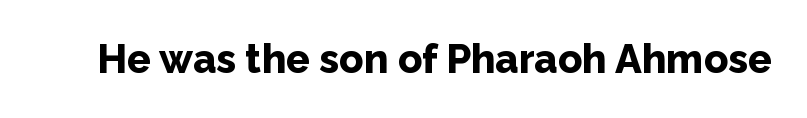
The image shows 40 px bold sans-serif type, upright; set normal letter spacing, not underlined; low stroke contrast and a medium x-height.
